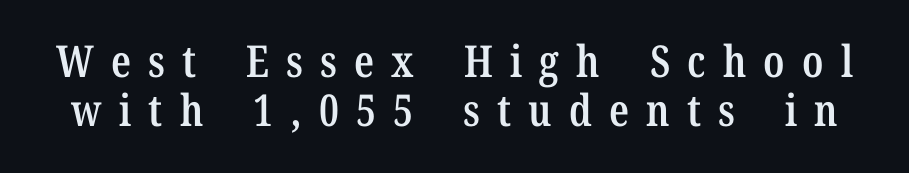
If you measured baseline to baseline, you'd find a short distance. These words are printed semibold, heavier than regular yet not bold. A roman cut, with each character standing at attention. The typeface chosen for these lines features serifs. The space directly below the letters is spotless.
